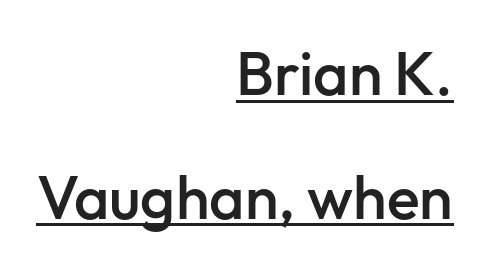
Q: Is the text bold? A: Semi-bold.
Q: Is the text italic (slanted)? A: No, it is upright.
Q: Is the typeface a serif or a sans-serif typeface? A: Sans-serif.
Q: Is the text underlined? A: Yes.
Q: How is the paragraph aligned? A: Right-aligned.
Q: Is the spacing between letters normal or unusually wide? A: Normal.
Q: Is the spacing between lines tight, normal or loose? A: Loose.
Q: Width (condensed, normal, or wide)? A: Normal.
Q: Stroke contrast? A: Low.
Q: x-height? A: Medium.
Q: Monospaced? A: No.
